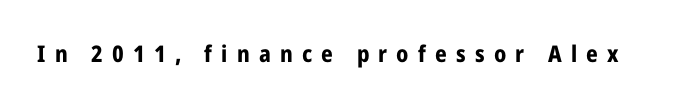
A bare baseline throughout the passage. What weight is shown? A full bold with thick strokes. The horizontal fit of the characters is loose and conspicuously gappy. Italic: no, the glyphs are upright roman.
